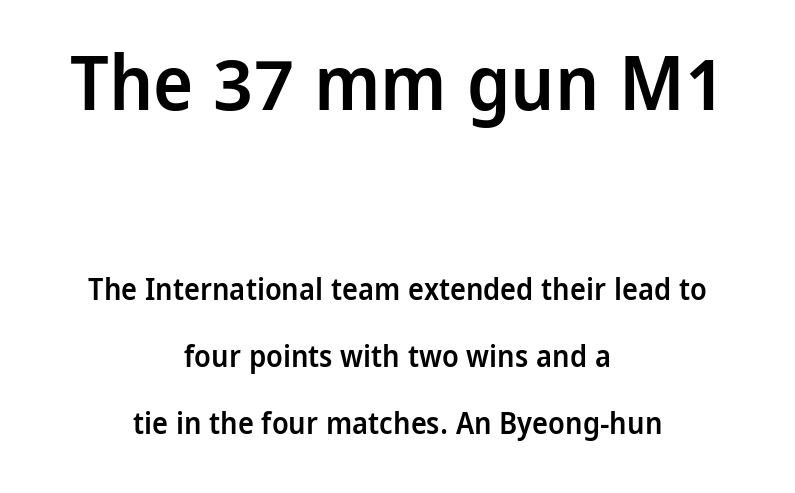
Q: Is the text bold? A: Semi-bold.
Q: Is the text italic (slanted)? A: No, it is upright.
Q: Is the typeface a serif or a sans-serif typeface? A: Sans-serif.
Q: Is the text underlined? A: No.
Q: How is the paragraph aligned? A: Centered.
Q: Is the spacing between letters normal or unusually wide? A: Normal.
Q: Is the spacing between lines tight, normal or loose? A: Loose.
Q: Which block of text is set in a larger size, the first (top) or the second (bottom)? A: The first (top) one.
Q: Width (condensed, normal, or wide)? A: Normal.
Q: Stroke contrast? A: Low.
Q: x-height? A: Medium.
Q: Monospaced? A: No.
